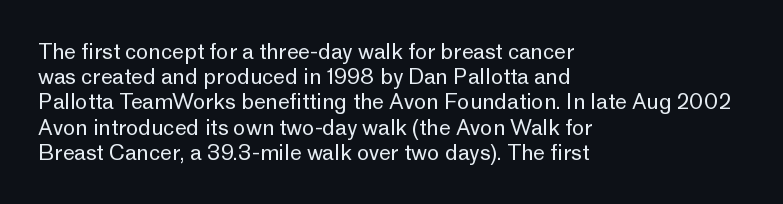
Q: Is the text bold? A: No.
Q: Is the text italic (slanted)? A: No, it is upright.
Q: Is the text underlined? A: No.
Q: How is the paragraph aligned? A: Left-aligned.
Q: Is the spacing between letters normal or unusually wide? A: Normal.
